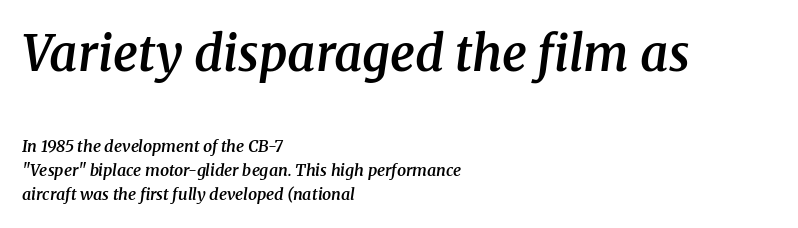
You get the large type first, then a drop to smaller type. A classic flush-left, rag-right setting is used for this passage. A clean baseline with only descenders dipping below it. Rendered with sloped, italic letterforms. A typesetter would label this face a serif. A normal amount of white space separates one row of letters from the next.
